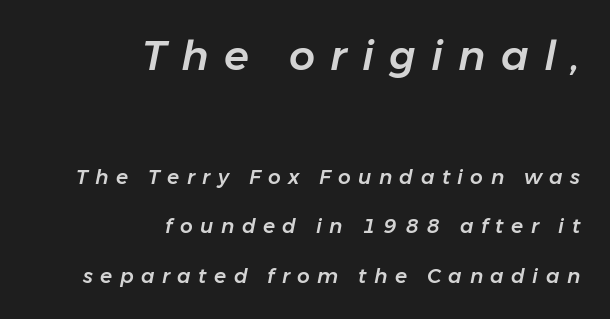
{"italic": "yes", "lean": "right", "slant_degrees": 11, "width": "normal", "stroke_contrast": "low", "x_height": "medium", "monospaced": "no", "underline": "no", "align": "right", "line_spacing": "loose", "line_spacing_ratio": 2.47, "letter_spacing": "wide", "letter_spacing_em": 0.37, "larger_block": "first", "size_ratio": 2.05, "glyph_px": 41}
